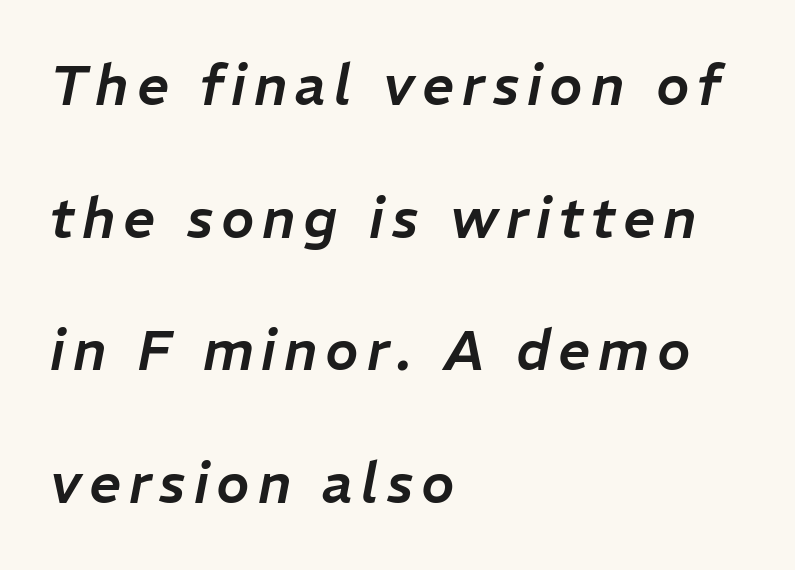
The image shows 56 px text type, italic (leaning right); set left-aligned, loose line spacing (2.37x), not underlined; low stroke contrast and a medium x-height.
